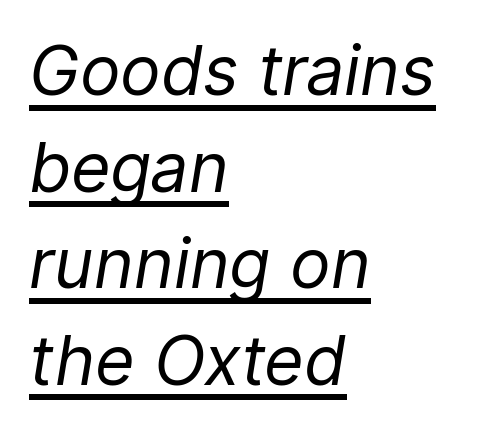
The image shows 68 px regular-weight type, italic (leaning right); set left-aligned, normal line spacing (1.42x), normal letter spacing, underlined; low stroke contrast and a medium x-height.
